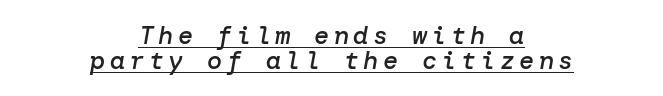
The image shows 25 px text type, italic (leaning right); set centered, tight line spacing (1.0x), underlined.
